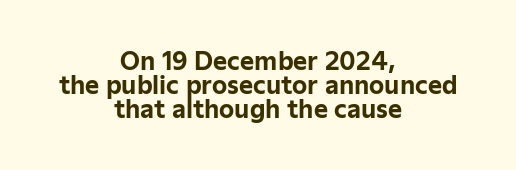
Q: Is the text bold? A: Yes.
Q: Is the text italic (slanted)? A: No, it is upright.
Q: Is the text underlined? A: No.
Q: How is the paragraph aligned? A: Centered.
Q: Is the spacing between letters normal or unusually wide? A: Normal.
Q: Is the spacing between lines tight, normal or loose? A: Tight.
